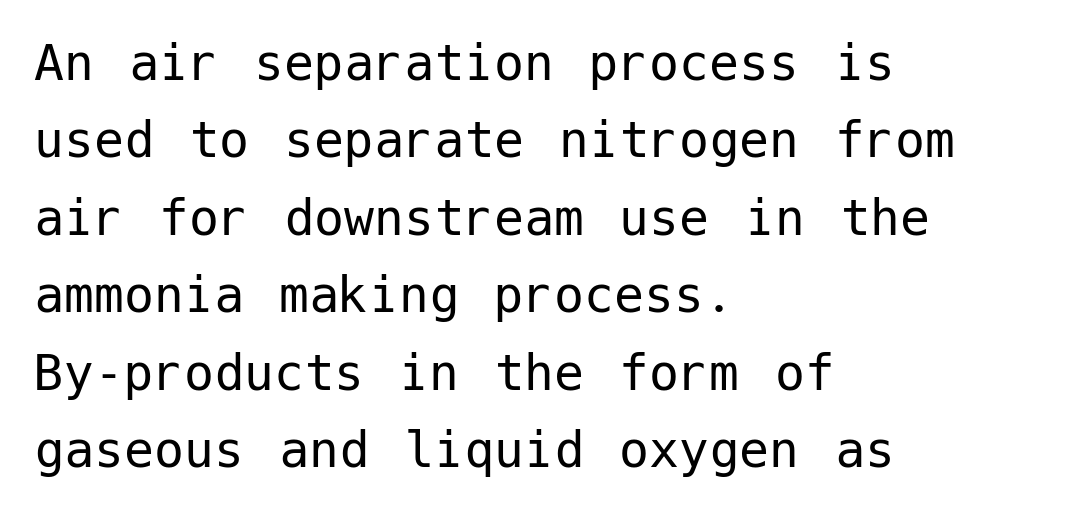
Caption: face not bold, strokes unweighted. No extra tracking has been applied to these lines. The typesetter chose a ragged-right arrangement here. The string is rendered with underlining switched off.
